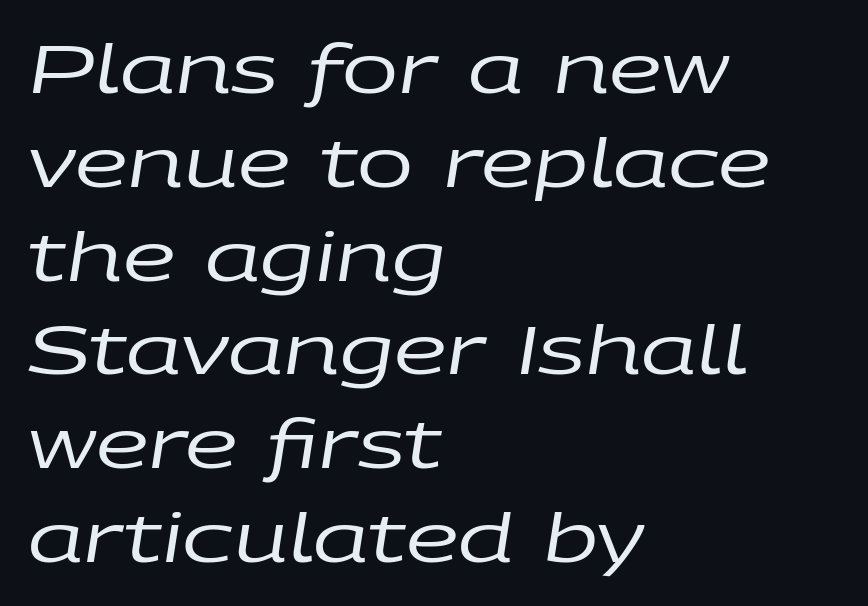
A classic flush-left, rag-right setting is used for this passage. The gaps between neighbouring characters are ordinary and unremarkable. Character widths vary here, with narrow letters taking less room than wide ones. The typography opts for an oblique posture over an upright one.
